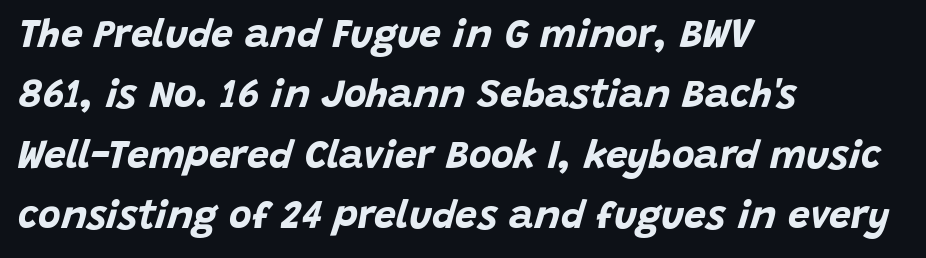
{"italic": "yes", "lean": "right", "slant_degrees": 15, "bold": "yes", "weight": "bold", "width": "normal", "stroke_contrast": "low", "x_height": "large", "monospaced": "no", "underline": "no", "align": "left", "line_spacing": "normal", "line_spacing_ratio": 1.55, "letter_spacing": "normal", "letter_spacing_em": 0.0, "glyph_px": 39}
